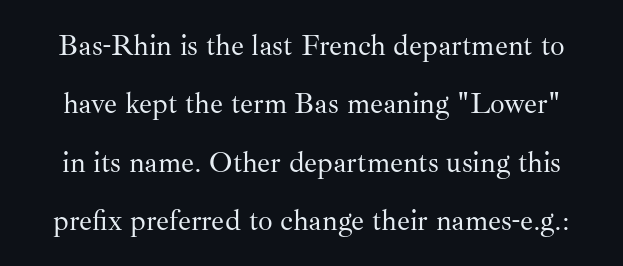
The rendering uses natural spacing where letterforms have individual widths. The weight would be labelled regular, book, light, or lighter still. Default kerning and tracking; the words read as compact shapes. Words float on clear page, feet unadorned. The axis of the letterforms is exactly vertical.
